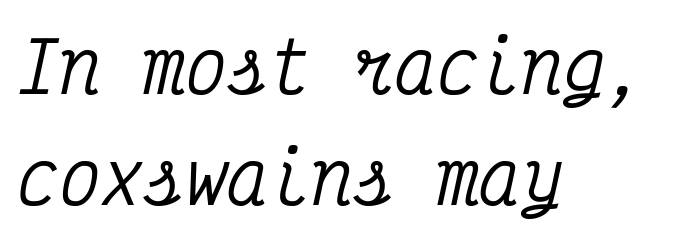
Q: Is the text italic (slanted)? A: Yes, it leans right by about 12 degrees.
Q: Is the typeface a serif or a sans-serif typeface? A: Serif.
Q: Is the text underlined? A: No.
Q: How is the paragraph aligned? A: Left-aligned.
Q: Is the spacing between letters normal or unusually wide? A: Normal.
Q: Is the spacing between lines tight, normal or loose? A: Normal.
Q: Width (condensed, normal, or wide)? A: Condensed.
Q: Stroke contrast? A: Medium.
Q: x-height? A: Medium.
Q: Monospaced? A: Yes.
